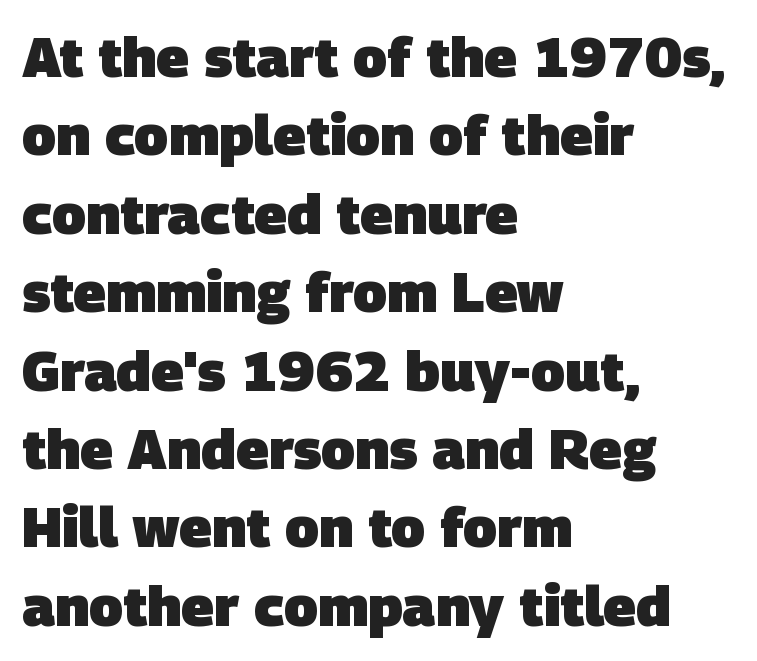
Q: Is the text bold? A: Yes.
Q: Is the typeface a serif or a sans-serif typeface? A: Sans-serif.
Q: Is the text underlined? A: No.
Q: How is the paragraph aligned? A: Left-aligned.
Q: Is the spacing between letters normal or unusually wide? A: Normal.
Q: Is the spacing between lines tight, normal or loose? A: Normal.
Q: Width (condensed, normal, or wide)? A: Normal.
Q: Stroke contrast? A: Low.
Q: x-height? A: Large.
Q: Monospaced? A: No.
